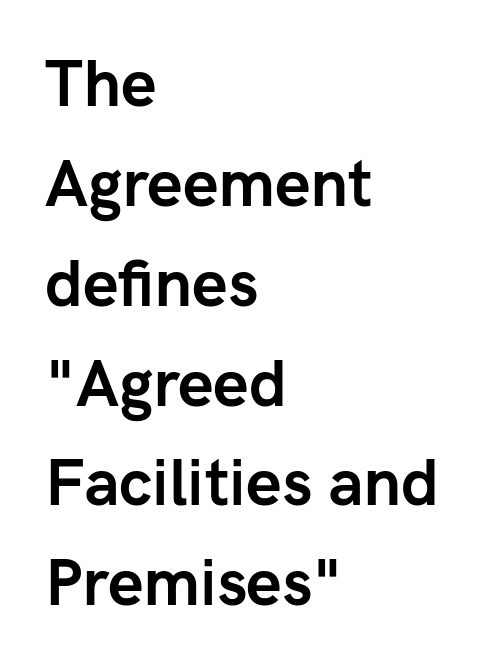
Q: Is the text bold? A: Yes.
Q: Is the text italic (slanted)? A: No, it is upright.
Q: Is the typeface a serif or a sans-serif typeface? A: Sans-serif.
Q: Is the text underlined? A: No.
Q: How is the paragraph aligned? A: Left-aligned.
Q: Is the spacing between letters normal or unusually wide? A: Normal.
Q: Is the spacing between lines tight, normal or loose? A: Normal.
Q: Width (condensed, normal, or wide)? A: Normal.
Q: Stroke contrast? A: Low.
Q: x-height? A: Medium.
Q: Monospaced? A: No.
